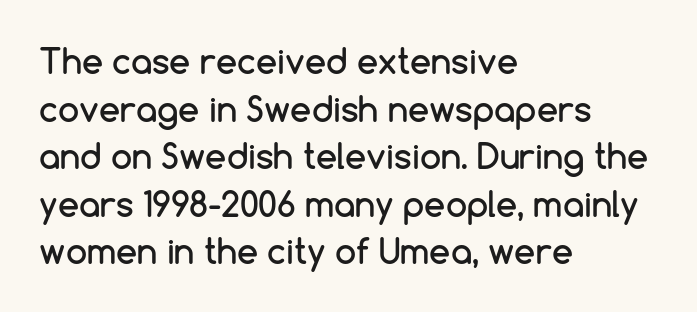
Q: Is the text italic (slanted)? A: No, it is upright.
Q: Is the typeface a serif or a sans-serif typeface? A: Sans-serif.
Q: Is the text underlined? A: No.
Q: How is the paragraph aligned? A: Left-aligned.
Q: Is the spacing between letters normal or unusually wide? A: Normal.
Q: Is the spacing between lines tight, normal or loose? A: Normal.
Q: Width (condensed, normal, or wide)? A: Normal.
Q: Stroke contrast? A: Low.
Q: x-height? A: Medium.
Q: Monospaced? A: No.
